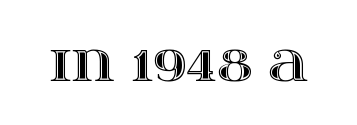
Honestly, there is no underline to notice here at all. A typesetter would call this proportional, since set widths differ per character. Quick note: not italic, upright. How are the letters spaced? Ordinarily, with no added tracking.
